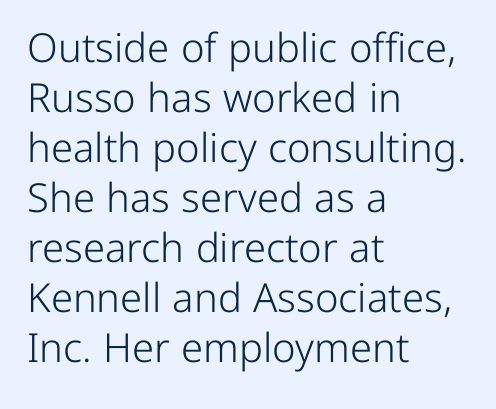
{"serif": "no", "italic": "no", "bold": "no", "weight": "light", "width": "normal", "stroke_contrast": "low", "x_height": "medium", "monospaced": "no", "underline": "no", "align": "left", "line_spacing": "normal", "line_spacing_ratio": 1.25, "letter_spacing": "normal", "letter_spacing_em": 0.0, "glyph_px": 40}
